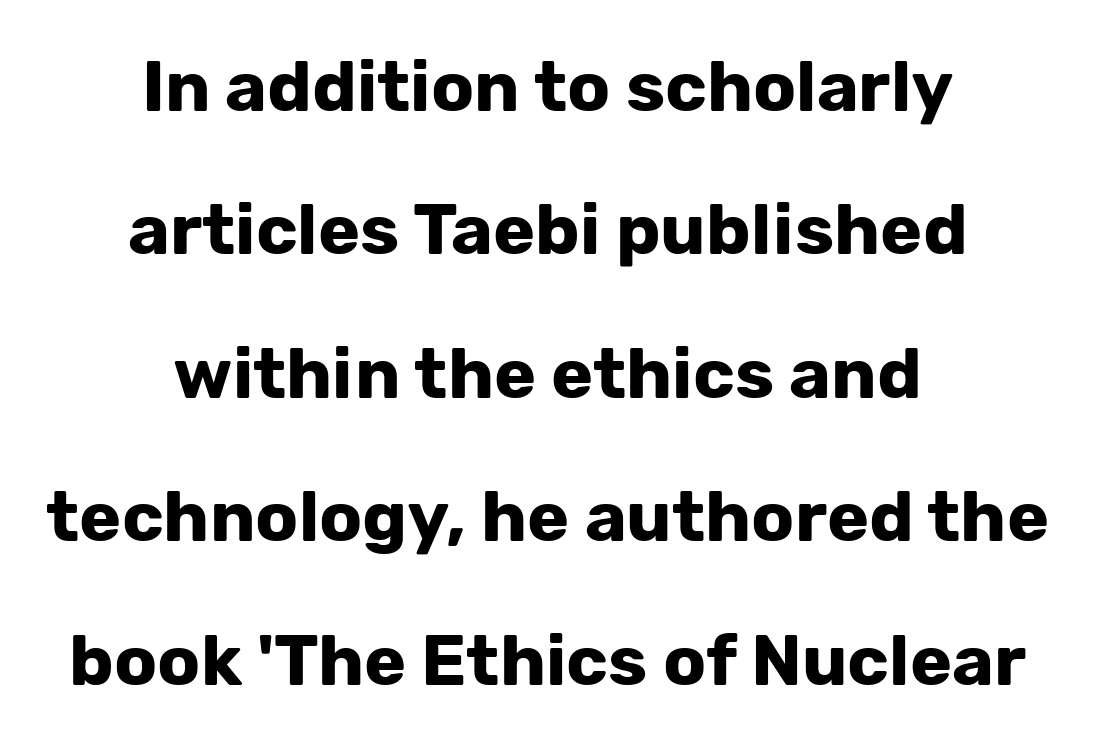
The image shows 71 px bold sans-serif type, upright; set centered, loose line spacing (2.02x), normal letter spacing, not underlined; low stroke contrast and a medium x-height.
